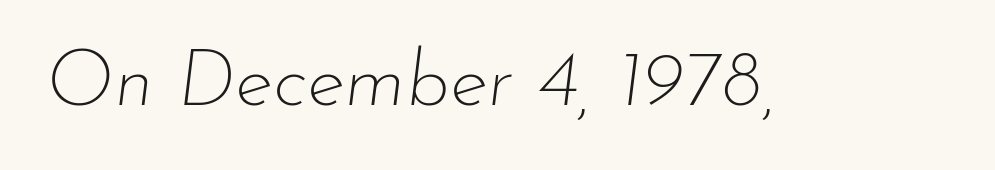
Q: Is the text bold? A: No.
Q: Is the text italic (slanted)? A: Yes, it leans right by about 7 degrees.
Q: Is the text underlined? A: No.
Q: Is the spacing between letters normal or unusually wide? A: Normal.
Q: Width (condensed, normal, or wide)? A: Normal.
Q: Stroke contrast? A: Low.
Q: x-height? A: Small.
Q: Monospaced? A: No.
